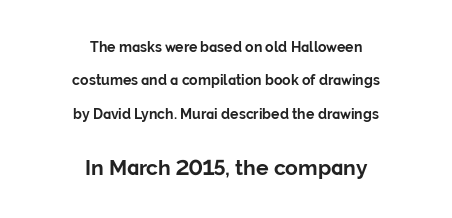
The image shows 21 px bold type, upright; set centered, loose line spacing (2.38x), normal letter spacing, not underlined; the second (bottom) block is 1.5x larger.
